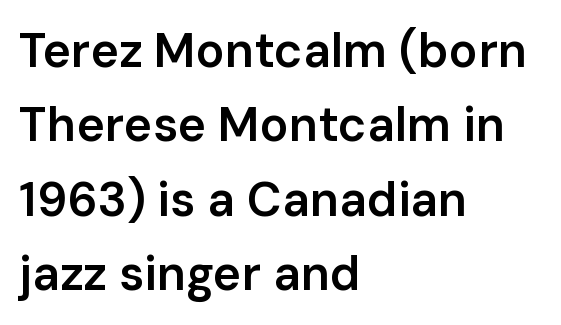
{"serif": "no", "italic": "no", "bold": "semi", "weight": "semibold", "width": "normal", "stroke_contrast": "low", "x_height": "medium", "monospaced": "no", "underline": "no", "align": "left", "line_spacing": "normal", "line_spacing_ratio": 1.55, "letter_spacing": "normal", "letter_spacing_em": 0.0, "glyph_px": 48}
